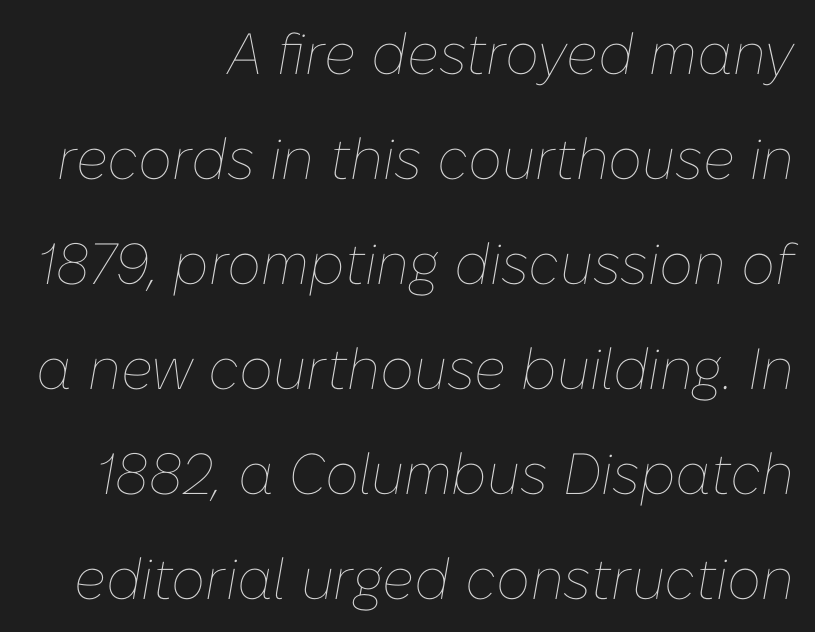
The image shows 58 px thin type, italic (leaning right); set right-aligned, line spacing 1.81x, normal letter spacing, not underlined; low stroke contrast and a medium x-height.
